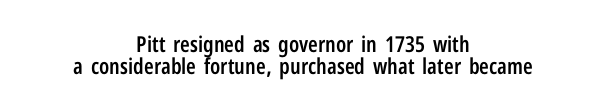
Glyph-to-glyph distance matches everyday printed text. In terms of posture, this sample is upright. Students, observe: this is what under-led, compact text looks like. Notice the strokes are somewhat thickened but not fully heavy: this is a semibold. Every row of glyphs is offset so its center matches the block's center. The foot of each line stays bare and open.
